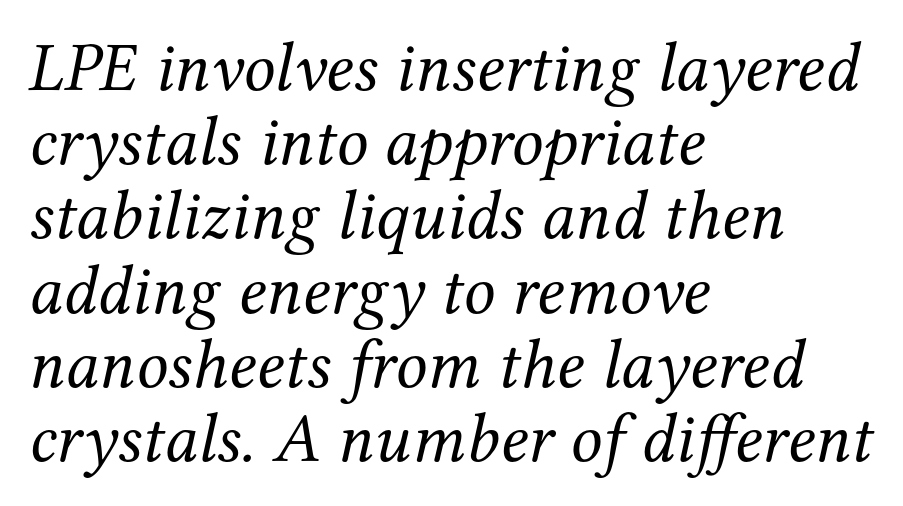
{"serif": "yes", "italic": "yes", "lean": "right", "slant_degrees": 12, "bold": "no", "weight": "regular", "width": "normal", "stroke_contrast": "medium", "x_height": "medium", "monospaced": "no", "underline": "no", "align": "left", "line_spacing": "tight", "line_spacing_ratio": 1.06, "letter_spacing": "normal", "letter_spacing_em": 0.0, "glyph_px": 70}
